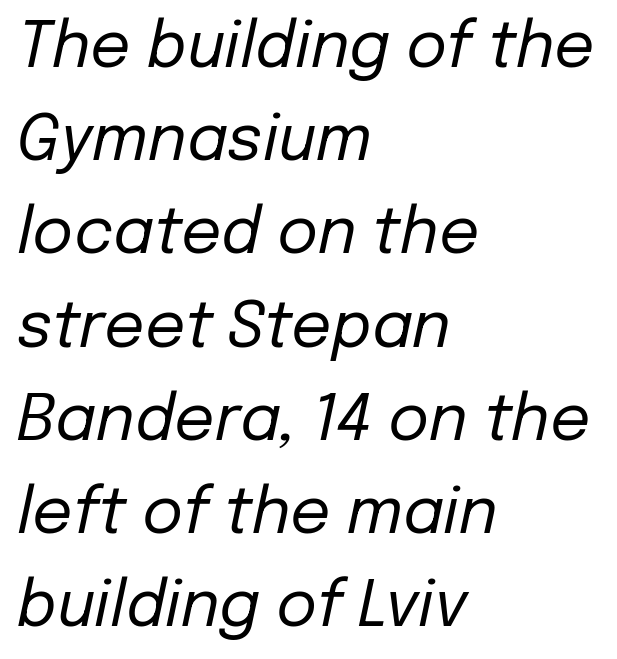
Q: Is the text bold? A: No.
Q: Is the text italic (slanted)? A: Yes, it leans right by about 12 degrees.
Q: Is the text underlined? A: No.
Q: How is the paragraph aligned? A: Left-aligned.
Q: Is the spacing between letters normal or unusually wide? A: Normal.
Q: Is the spacing between lines tight, normal or loose? A: Normal.
Q: Width (condensed, normal, or wide)? A: Normal.
Q: Stroke contrast? A: Low.
Q: x-height? A: Medium.
Q: Monospaced? A: No.
